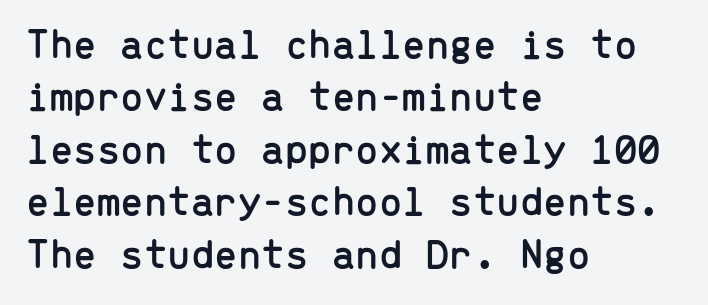
Observe the ordinary spacing: letters are neighbours, not strangers. Line starts are locked; line ends wander. A clean baseline with only descenders dipping below it. Are there feet on the stems? There aren't — it's a sans.
